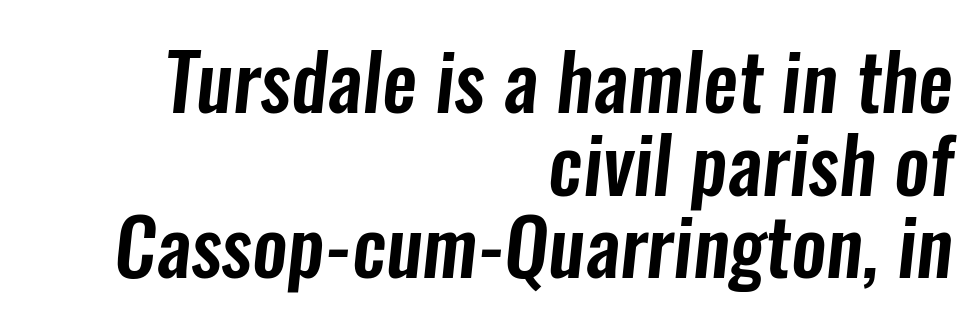
This rendering uses right alignment, leaving the left contour irregular. Nobody touched the tracking dial on this one. Whoever set this chose condensed vertical rhythm over breathing room. Classification — sans serif. Looks like regular typesetting: each glyph gets only the width it needs. Bare-footed words on every line.
